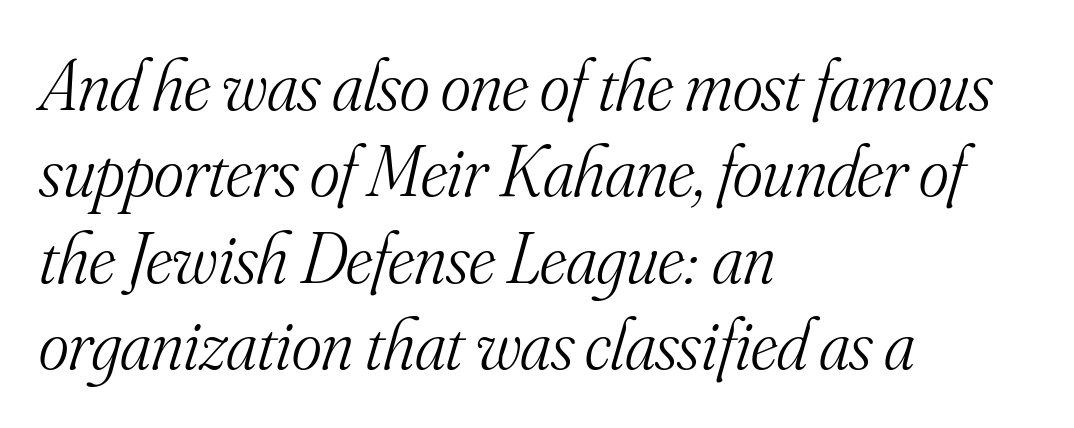
The image shows 72 px light serif type, italic (leaning right); set left-aligned, line spacing 1.2x, normal letter spacing, not underlined; medium stroke contrast and a small x-height.
